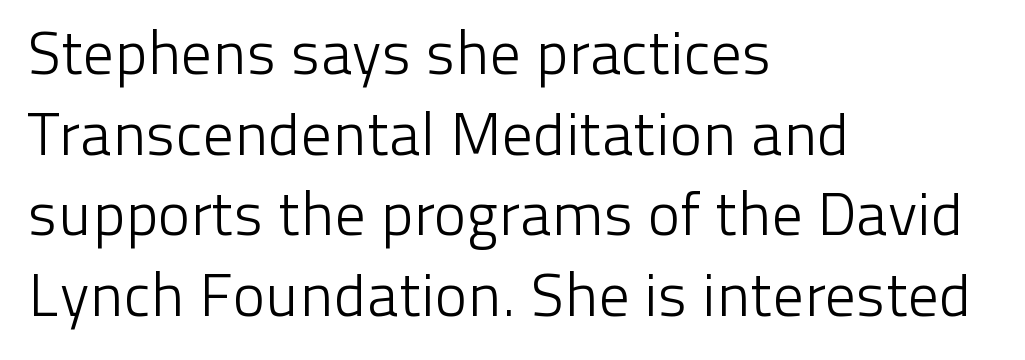
The image shows 61 px light sans-serif type, upright; set left-aligned, normal line spacing (1.32x), normal letter spacing, not underlined; low stroke contrast and a medium x-height.
